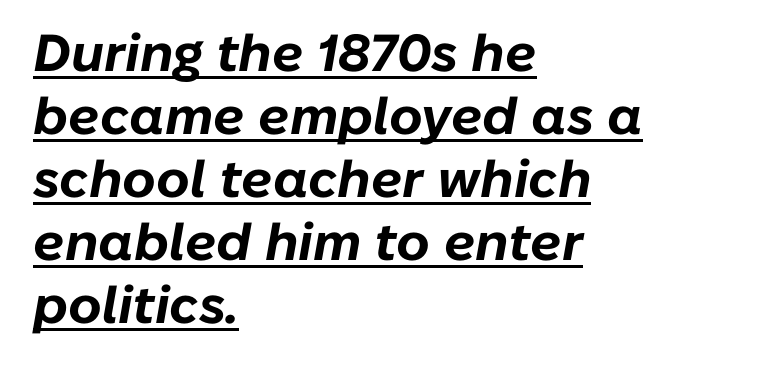
Q: Is the text bold? A: Yes.
Q: Is the text italic (slanted)? A: Yes, it leans right by about 10 degrees.
Q: Is the text underlined? A: Yes.
Q: How is the paragraph aligned? A: Left-aligned.
Q: Is the spacing between letters normal or unusually wide? A: Normal.
Q: Width (condensed, normal, or wide)? A: Normal.
Q: Stroke contrast? A: Low.
Q: x-height? A: Medium.
Q: Monospaced? A: No.
